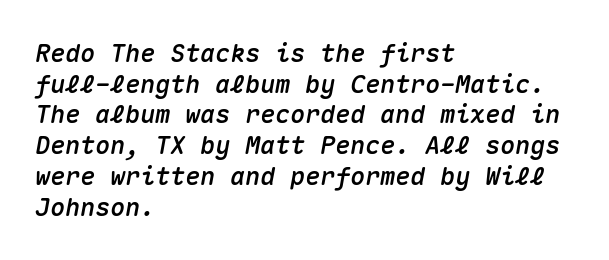
The image shows 25 px text type, italic (leaning right); set left-aligned, line spacing 1.23x, normal letter spacing, not underlined.
